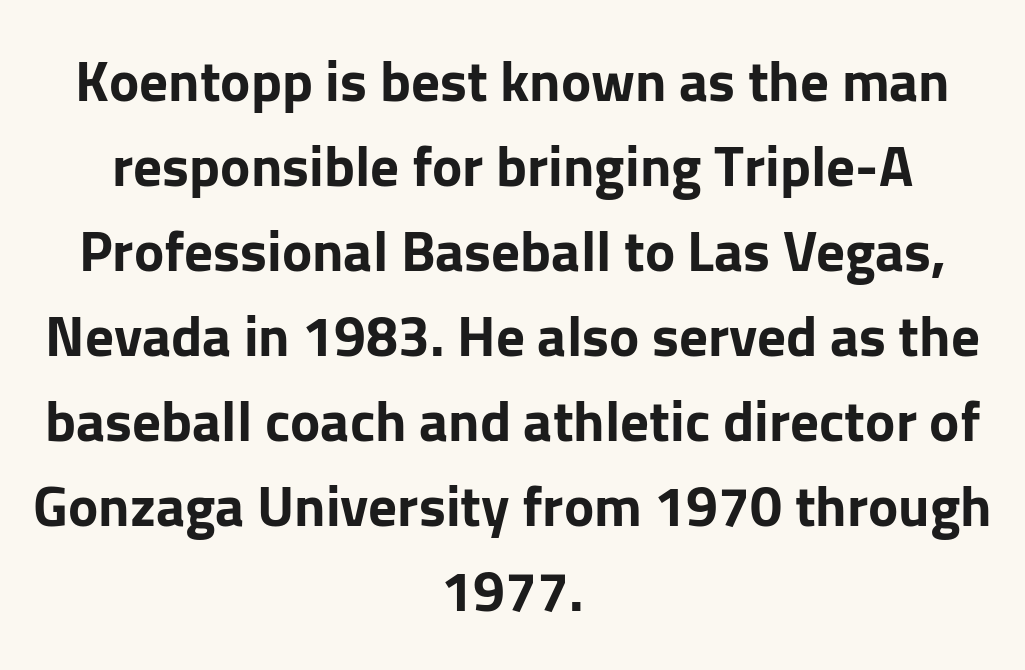
The image shows 57 px bold sans-serif type, upright; set centered, normal line spacing (1.49x), normal letter spacing, not underlined; low stroke contrast and a medium x-height.
